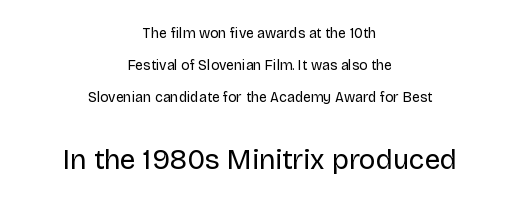
The image shows 28 px regular-weight sans-serif type, upright; set centered, loose line spacing (2.28x), normal letter spacing, not underlined; the second (bottom) block is 2.0x larger; low stroke contrast and a large x-height.
